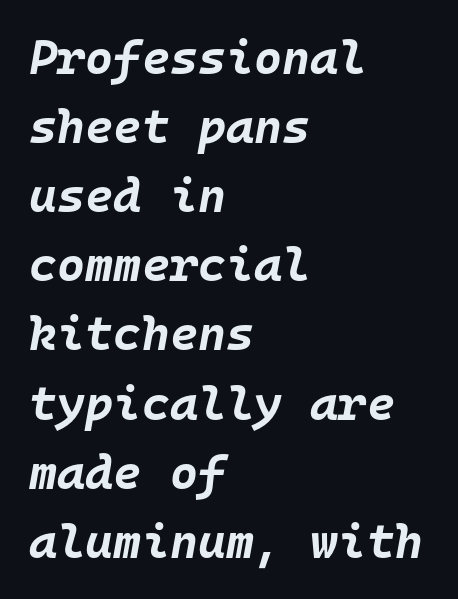
The image shows 48 px bold type, italic (leaning right), monospaced; set left-aligned, normal line spacing (1.44x), normal letter spacing, not underlined; low stroke contrast and a large x-height.
